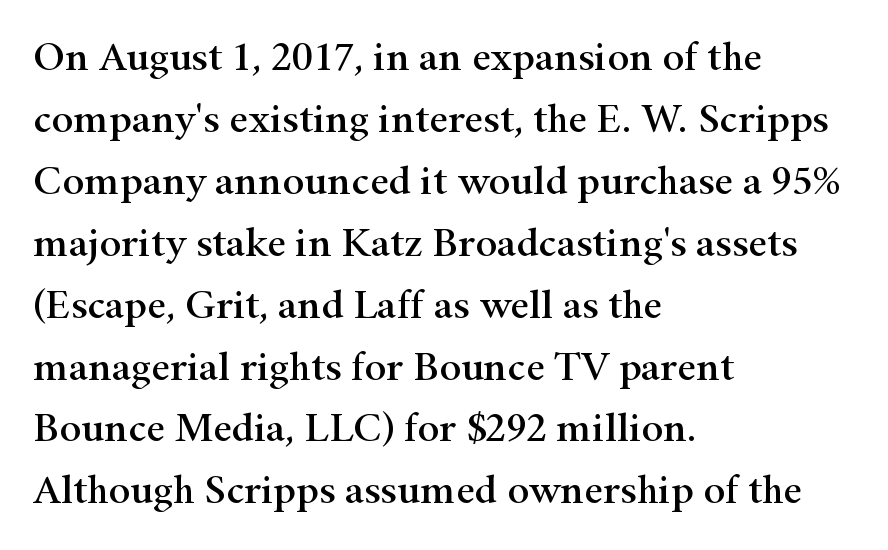
The image shows 41 px wide serif type, upright; set left-aligned, normal line spacing (1.51x), normal letter spacing, not underlined; high stroke contrast and a small x-height.
